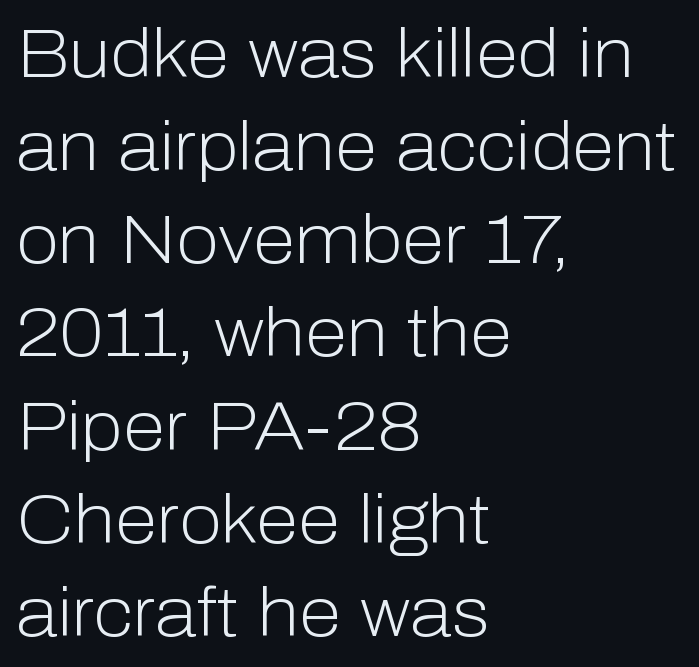
The axis of the letterforms is exactly vertical. Left-aligned paragraph, ragged on the right. The rendering uses natural spacing where letterforms have individual widths. The rows are spaced the way most documents space them. The passage shown is not underscored anywhere.
